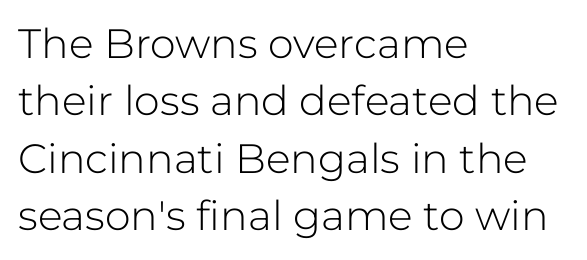
{"serif": "no", "italic": "no", "bold": "no", "weight": "light", "width": "normal", "stroke_contrast": "low", "x_height": "medium", "monospaced": "no", "underline": "no", "align": "left", "line_spacing": "normal", "line_spacing_ratio": 1.4, "letter_spacing": "normal", "letter_spacing_em": 0.0, "glyph_px": 41}
